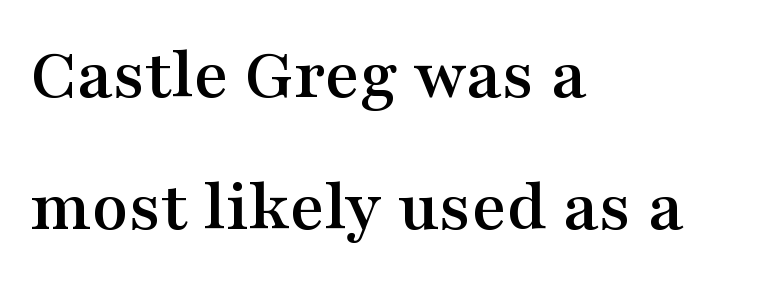
{"serif": "yes", "italic": "no", "width": "wide", "stroke_contrast": "medium", "x_height": "medium", "monospaced": "no", "underline": "no", "align": "left", "line_spacing_ratio": 1.76, "letter_spacing": "normal", "letter_spacing_em": 0.0, "glyph_px": 75}
